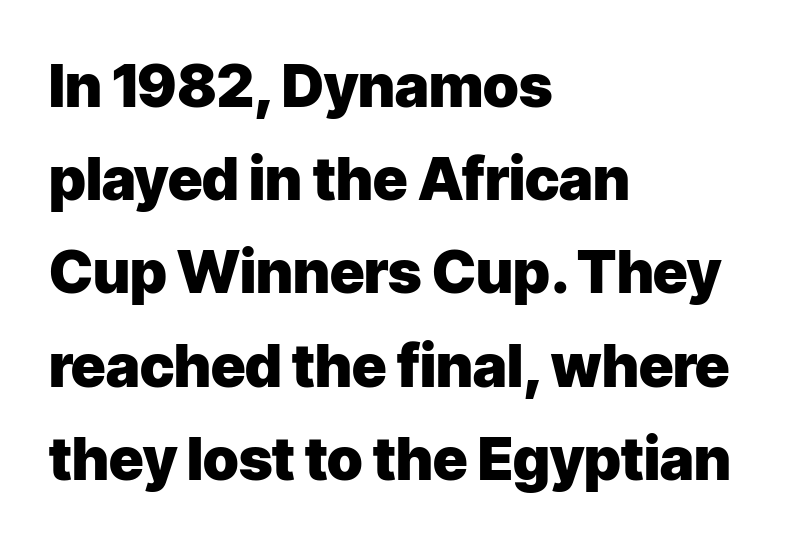
{"serif": "no", "italic": "no", "bold": "yes", "weight": "heavy", "width": "normal", "stroke_contrast": "low", "x_height": "medium", "monospaced": "no", "underline": "no", "align": "left", "line_spacing": "normal", "line_spacing_ratio": 1.58, "letter_spacing": "normal", "letter_spacing_em": 0.0, "glyph_px": 59}
